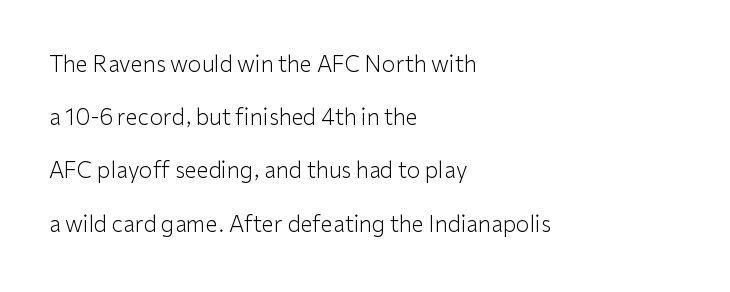
Characters follow at the spacing the type designer built in. The space between consecutive lines is lavish. Just letters on the line, the space beneath them empty. These glyphs show unthickened strokes, regular width or finer. The lines are quadded left.
